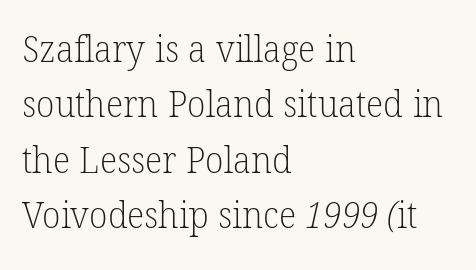
{"serif": "yes", "bold": "no", "weight": "light", "width": "normal", "stroke_contrast": "low", "x_height": "medium", "monospaced": "no", "underline": "no", "align": "left", "line_spacing": "normal", "line_spacing_ratio": 1.5, "letter_spacing": "normal", "letter_spacing_em": 0.0, "glyph_px": 37}
